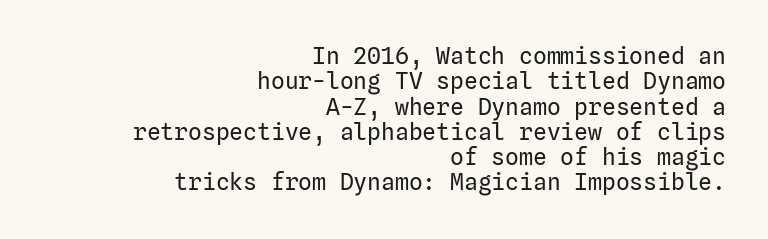
The image shows 23 px text type, upright; set right-aligned, tight line spacing (1.1x), normal letter spacing, not underlined.
